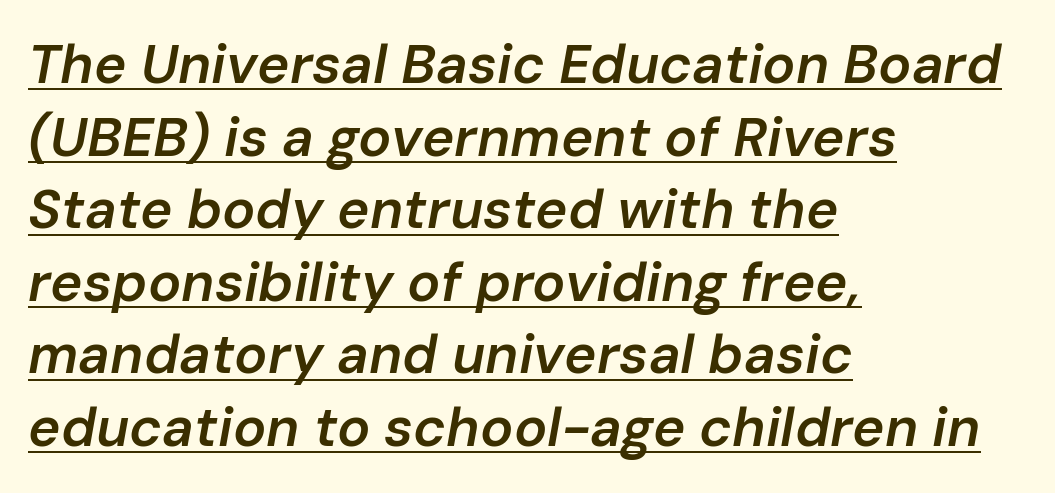
Slightly chunky letters — semibold, I'd say, not full bold. Is the letter spacing exaggerated? No — it looks like the ordinary default. Is this a fixed-width face? No — the glyphs have proportional, varying widths. The designer left line spacing at the default.
